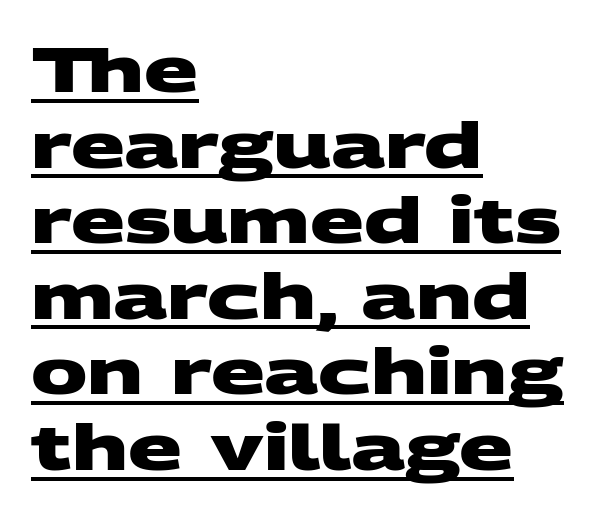
Words appear dense and cohesive because spacing is normal. Underlined type. In CSS terms this would be text-align: left. Check where the strokes stop: nothing finishes them off — pure sans. Weight: bold.
